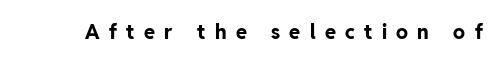
{"italic": "no", "bold": "yes", "underline": "no", "letter_spacing": "wide", "letter_spacing_em": 0.47, "glyph_px": 20}
